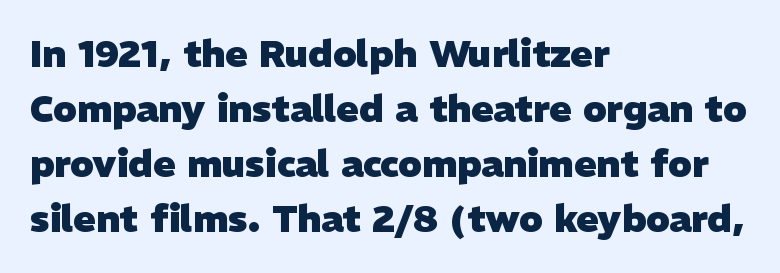
Q: Is the text bold? A: Yes.
Q: Is the typeface a serif or a sans-serif typeface? A: Sans-serif.
Q: Is the text underlined? A: No.
Q: How is the paragraph aligned? A: Left-aligned.
Q: Is the spacing between letters normal or unusually wide? A: Normal.
Q: Is the spacing between lines tight, normal or loose? A: Normal.
Q: Width (condensed, normal, or wide)? A: Normal.
Q: Stroke contrast? A: Low.
Q: x-height? A: Medium.
Q: Monospaced? A: No.
